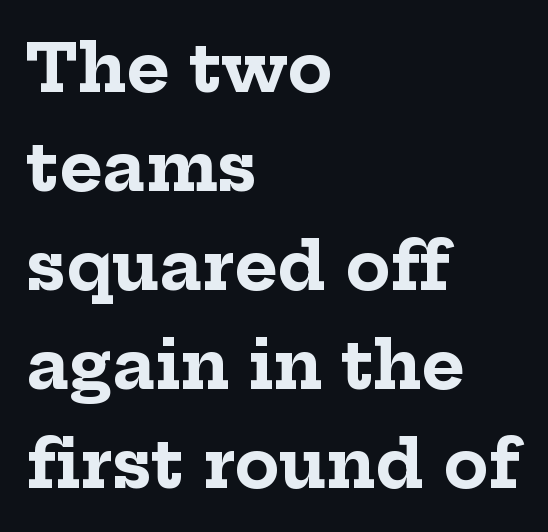
The rendering uses natural spacing where letterforms have individual widths. Layout note: lines flush left. Ordinary non-slanted type is in use. A full-strength bold gives these letters their thick strokes. No extra tracking has been applied to these lines.
